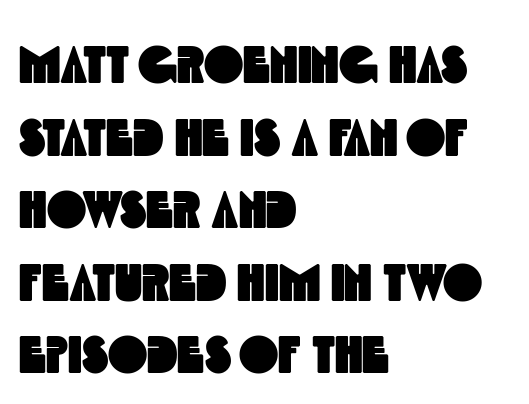
Q: Is the typeface a serif or a sans-serif typeface? A: Sans-serif.
Q: Is the text underlined? A: No.
Q: How is the paragraph aligned? A: Left-aligned.
Q: Is the spacing between letters normal or unusually wide? A: Normal.
Q: Is the spacing between lines tight, normal or loose? A: Normal.
Q: Width (condensed, normal, or wide)? A: Condensed.
Q: x-height? A: Large.
Q: Monospaced? A: No.
